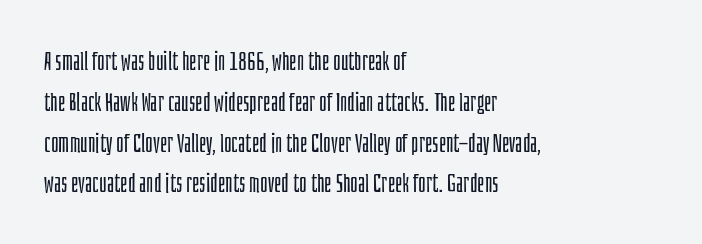
{"italic": "no", "bold": "no", "underline": "no", "align": "left", "line_spacing": "normal", "line_spacing_ratio": 1.57, "letter_spacing": "normal", "letter_spacing_em": 0.0, "glyph_px": 26}
